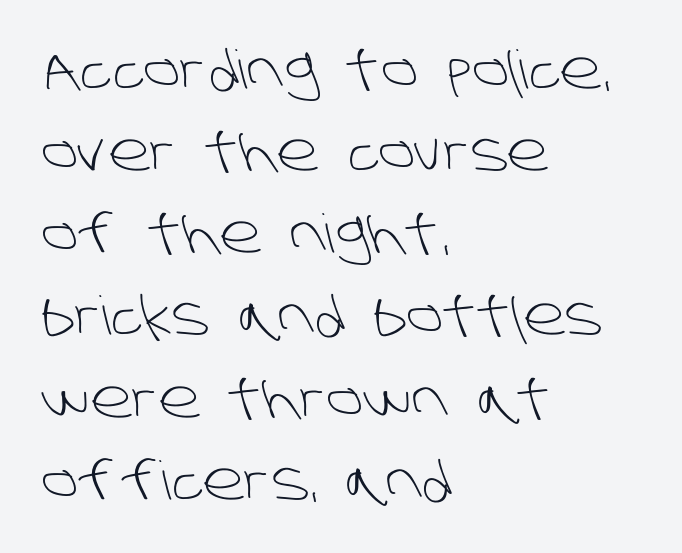
Q: Is the text bold? A: No.
Q: Is the typeface a serif or a sans-serif typeface? A: Sans-serif.
Q: Is the text underlined? A: No.
Q: How is the paragraph aligned? A: Left-aligned.
Q: Is the spacing between letters normal or unusually wide? A: Normal.
Q: Is the spacing between lines tight, normal or loose? A: Normal.
Q: Width (condensed, normal, or wide)? A: Normal.
Q: Stroke contrast? A: Low.
Q: x-height? A: Large.
Q: Monospaced? A: No.
